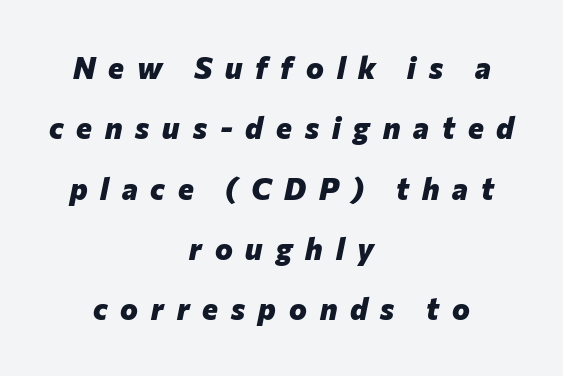
{"italic": "yes", "lean": "right", "slant_degrees": 12, "bold": "yes", "weight": "heavy", "width": "normal", "stroke_contrast": "low", "x_height": "medium", "monospaced": "no", "underline": "no", "align": "center", "line_spacing": "loose", "line_spacing_ratio": 2.01, "letter_spacing": "wide", "letter_spacing_em": 0.43, "glyph_px": 30}
